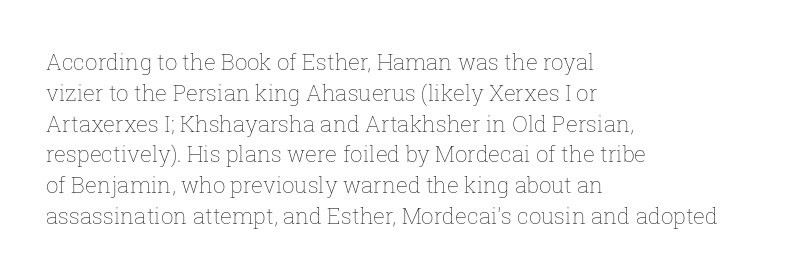
{"italic": "no", "bold": "no", "underline": "no", "align": "left", "line_spacing": "normal", "line_spacing_ratio": 1.4, "letter_spacing": "normal", "letter_spacing_em": 0.0, "glyph_px": 22}
